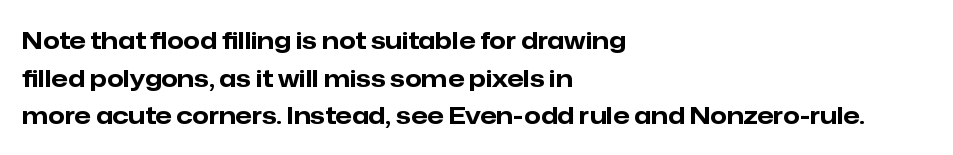
{"italic": "no", "bold": "yes", "underline": "no", "align": "left", "line_spacing": "normal", "line_spacing_ratio": 1.57, "letter_spacing": "normal", "letter_spacing_em": 0.0, "glyph_px": 24}
